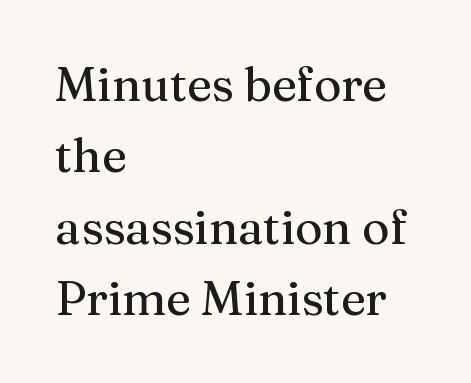
Q: Is the text italic (slanted)? A: No, it is upright.
Q: Is the typeface a serif or a sans-serif typeface? A: Serif.
Q: Is the text underlined? A: No.
Q: How is the paragraph aligned? A: Left-aligned.
Q: Is the spacing between letters normal or unusually wide? A: Normal.
Q: Is the spacing between lines tight, normal or loose? A: Normal.
Q: Width (condensed, normal, or wide)? A: Normal.
Q: Stroke contrast? A: Medium.
Q: x-height? A: Medium.
Q: Monospaced? A: No.
